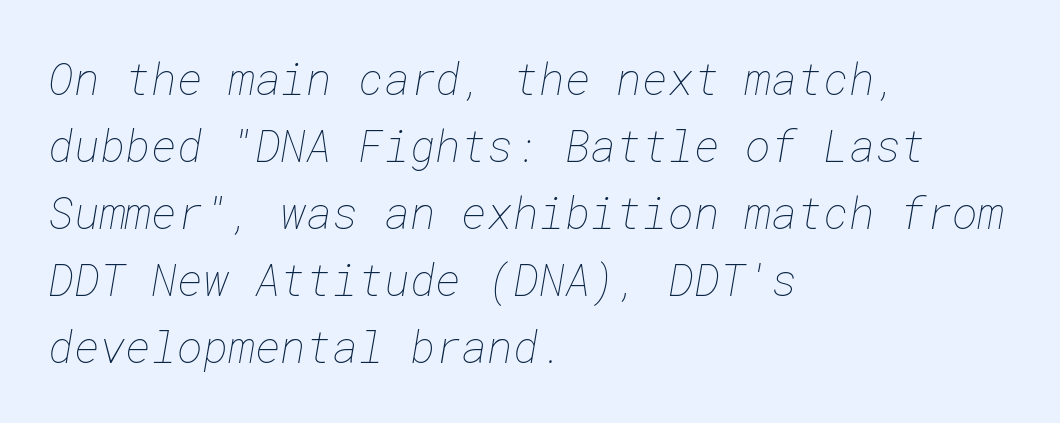
The image shows 44 px thin type; set left-aligned, normal line spacing (1.52x), normal letter spacing, not underlined; low stroke contrast and a medium x-height.
